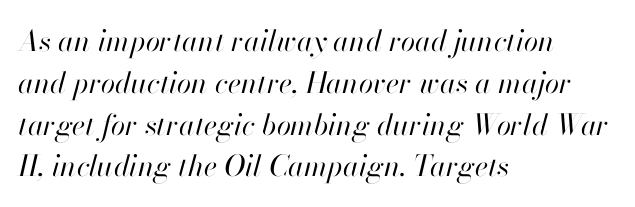
Quick note: underline off. The letters advance in unequal steps, a hallmark of proportional type. Observe the ordinary spacing: letters are neighbours, not strangers. No extra ink here — the face is not bold. Leftover space on each line is placed entirely after the last word. Compared with ordinary roman type, these characters are visibly tilted.
